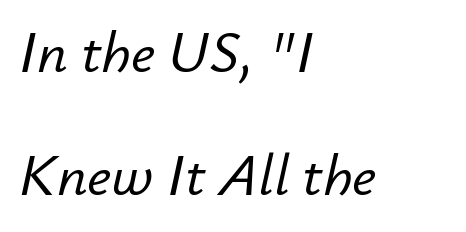
One-word summary of the alignment: left. Would a proofreader flag this as italicized? Yes. The tracking reads as untouched default to a designer's eye. Underline: absent.
